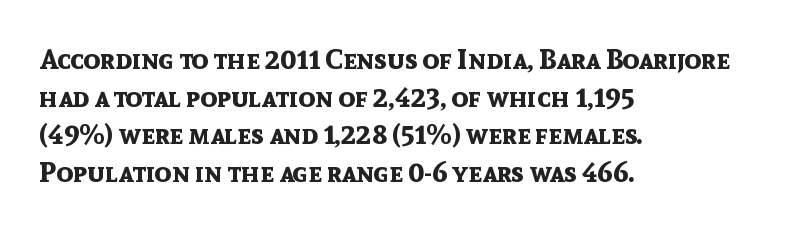
Q: Is the text bold? A: Yes.
Q: Is the text italic (slanted)? A: No, it is upright.
Q: Is the typeface a serif or a sans-serif typeface? A: Sans-serif.
Q: Is the text underlined? A: No.
Q: How is the paragraph aligned? A: Left-aligned.
Q: Is the spacing between letters normal or unusually wide? A: Normal.
Q: Is the spacing between lines tight, normal or loose? A: Normal.
Q: Width (condensed, normal, or wide)? A: Normal.
Q: x-height? A: Medium.
Q: Monospaced? A: No.
